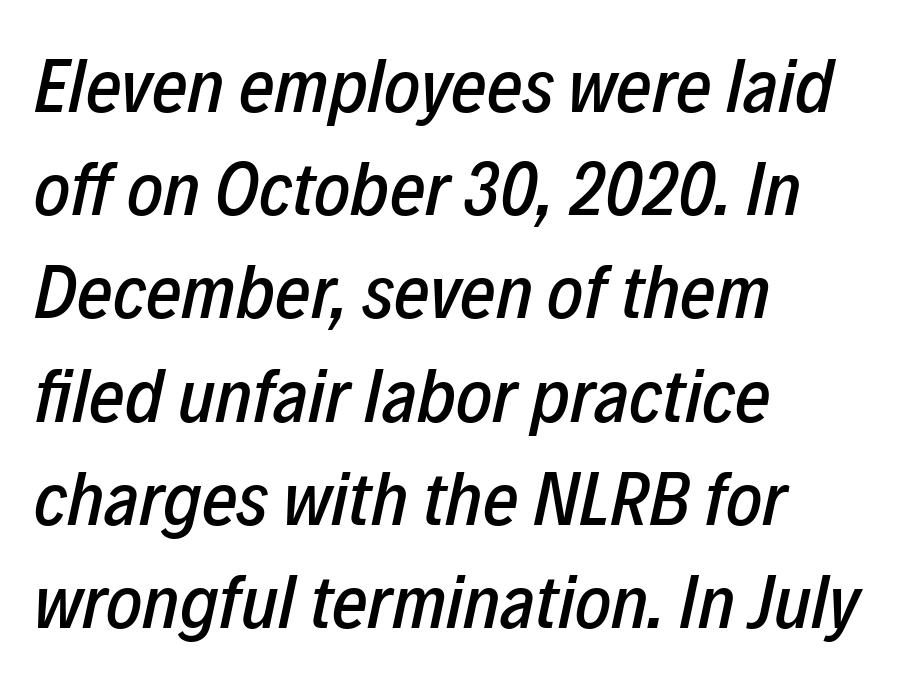
Q: Is the text italic (slanted)? A: Yes, it leans right by about 12 degrees.
Q: Is the text underlined? A: No.
Q: How is the paragraph aligned? A: Left-aligned.
Q: Is the spacing between letters normal or unusually wide? A: Normal.
Q: Is the spacing between lines tight, normal or loose? A: Normal.
Q: Width (condensed, normal, or wide)? A: Condensed.
Q: Stroke contrast? A: Low.
Q: x-height? A: Medium.
Q: Monospaced? A: No.
